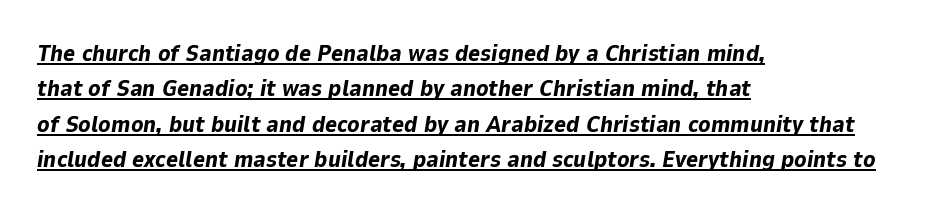
Is there an underline? Yes — a line sits under the letters. The line texture is even and compact thanks to regular tracking. The rows are spaced the way most documents space them. This is oblique type, the kind used for emphasis or titles. Heft: maximum for text — a bold.
